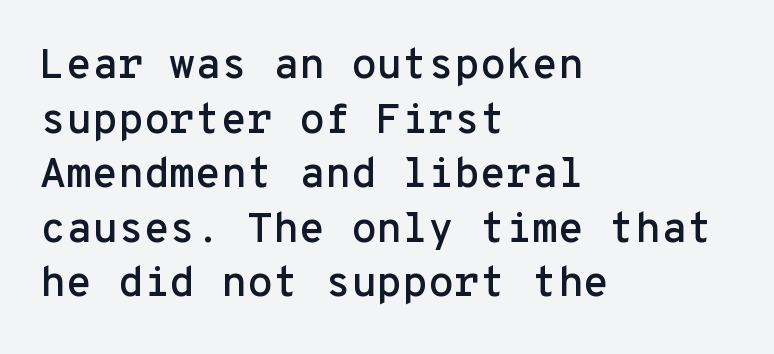
Q: Is the text italic (slanted)? A: No, it is upright.
Q: Is the typeface a serif or a sans-serif typeface? A: Sans-serif.
Q: Is the text underlined? A: No.
Q: How is the paragraph aligned? A: Left-aligned.
Q: Is the spacing between letters normal or unusually wide? A: Normal.
Q: Is the spacing between lines tight, normal or loose? A: Normal.
Q: Width (condensed, normal, or wide)? A: Normal.
Q: Stroke contrast? A: Low.
Q: x-height? A: Medium.
Q: Monospaced? A: Yes.
